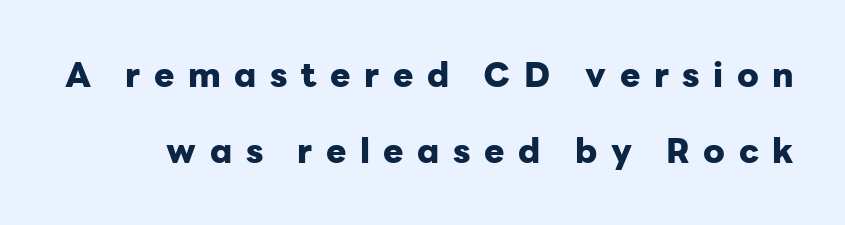
{"serif": "no", "italic": "no", "bold": "yes", "weight": "heavy", "width": "normal", "stroke_contrast": "low", "x_height": "medium", "monospaced": "no", "underline": "no", "line_spacing": "loose", "line_spacing_ratio": 2.25, "letter_spacing": "wide", "letter_spacing_em": 0.4, "glyph_px": 34}
